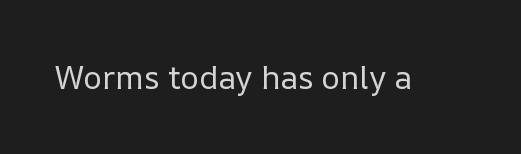
Q: Is the text bold? A: No.
Q: Is the text italic (slanted)? A: No, it is upright.
Q: Is the text underlined? A: No.
Q: Is the spacing between letters normal or unusually wide? A: Normal.
Q: Width (condensed, normal, or wide)? A: Normal.
Q: Stroke contrast? A: Low.
Q: x-height? A: Medium.
Q: Monospaced? A: No.
